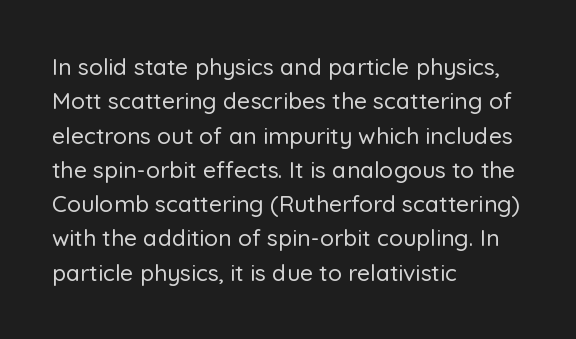
{"italic": "no", "underline": "no", "align": "left", "line_spacing": "normal", "line_spacing_ratio": 1.49, "letter_spacing": "normal", "letter_spacing_em": 0.0, "glyph_px": 23}
